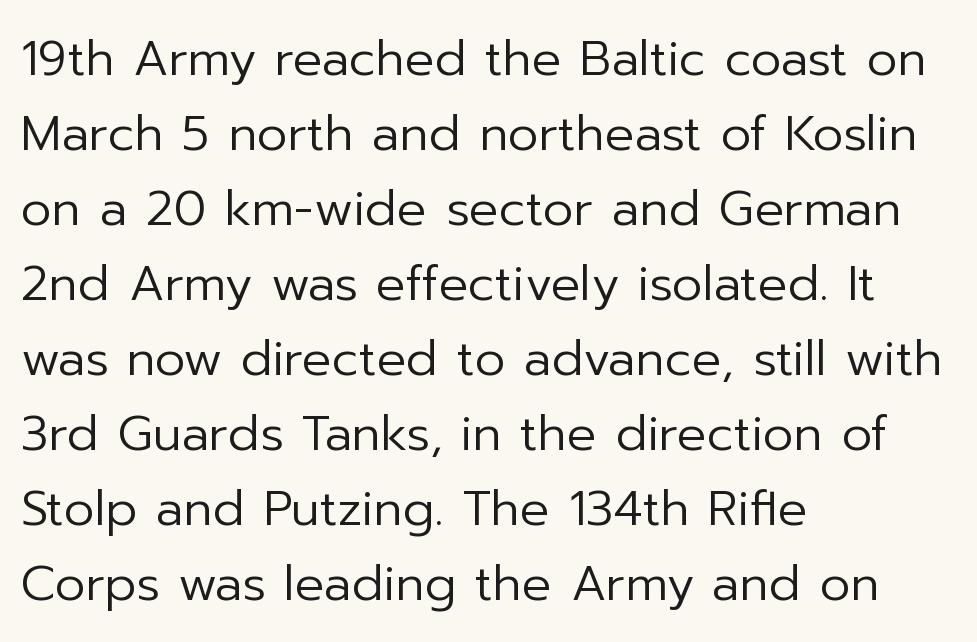
Q: Is the text bold? A: No.
Q: Is the text italic (slanted)? A: No, it is upright.
Q: Is the typeface a serif or a sans-serif typeface? A: Sans-serif.
Q: Is the text underlined? A: No.
Q: How is the paragraph aligned? A: Left-aligned.
Q: Is the spacing between letters normal or unusually wide? A: Normal.
Q: Is the spacing between lines tight, normal or loose? A: Normal.
Q: Width (condensed, normal, or wide)? A: Normal.
Q: Stroke contrast? A: Low.
Q: x-height? A: Medium.
Q: Monospaced? A: No.
